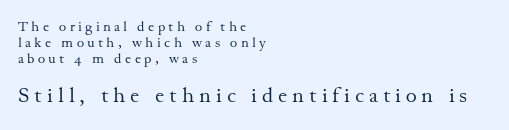
Q: Is the text bold? A: No.
Q: Is the text italic (slanted)? A: No, it is upright.
Q: Is the text underlined? A: No.
Q: How is the paragraph aligned? A: Left-aligned.
Q: Is the spacing between letters normal or unusually wide? A: Unusually wide.
Q: Is the spacing between lines tight, normal or loose? A: Tight.
Q: Which block of text is set in a larger size, the first (top) or the second (bottom)? A: The second (bottom) one.
